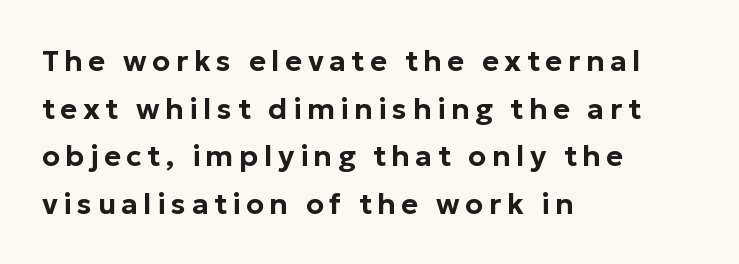
{"serif": "no", "italic": "no", "width": "normal", "stroke_contrast": "low", "x_height": "medium", "monospaced": "no", "underline": "no", "align": "left", "line_spacing": "normal", "line_spacing_ratio": 1.64, "glyph_px": 29}
